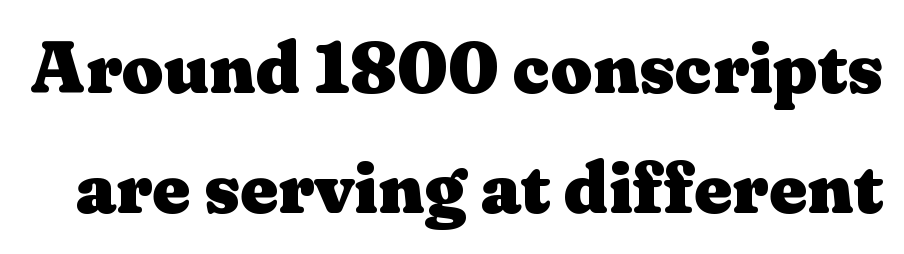
{"serif": "yes", "italic": "no", "bold": "yes", "weight": "heavy", "width": "wide", "stroke_contrast": "medium", "x_height": "medium", "monospaced": "no", "underline": "no", "line_spacing": "normal", "line_spacing_ratio": 1.65, "letter_spacing": "normal", "letter_spacing_em": 0.0, "glyph_px": 73}
